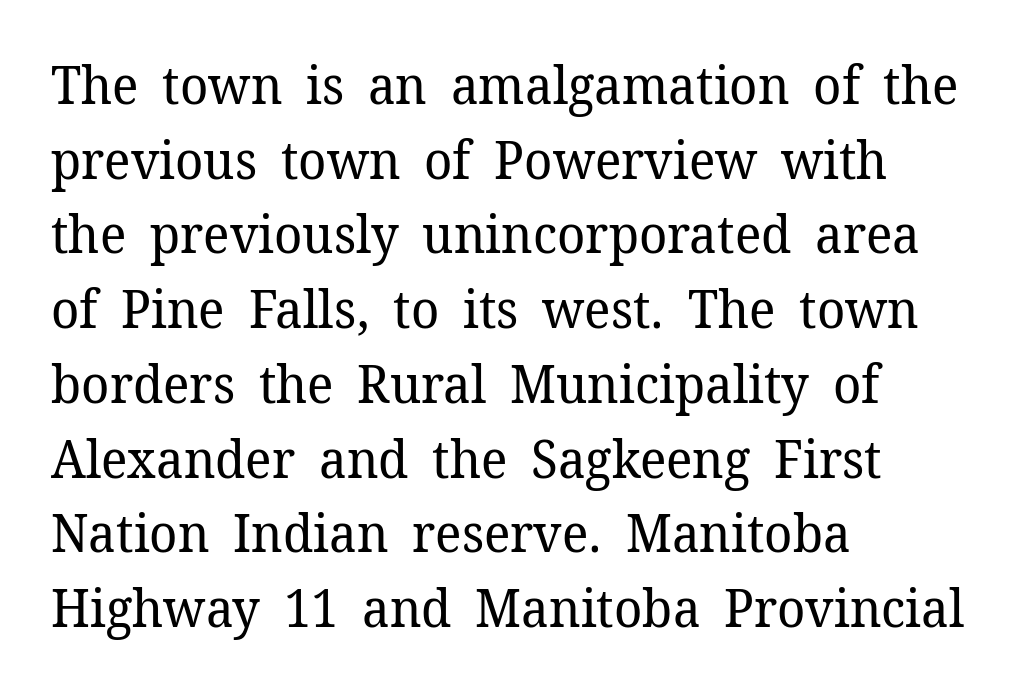
Q: Is the text bold? A: No.
Q: Is the text italic (slanted)? A: No, it is upright.
Q: Is the typeface a serif or a sans-serif typeface? A: Serif.
Q: Is the text underlined? A: No.
Q: How is the paragraph aligned? A: Left-aligned.
Q: Is the spacing between letters normal or unusually wide? A: Normal.
Q: Is the spacing between lines tight, normal or loose? A: Normal.
Q: Width (condensed, normal, or wide)? A: Normal.
Q: Stroke contrast? A: Low.
Q: x-height? A: Medium.
Q: Monospaced? A: No.
